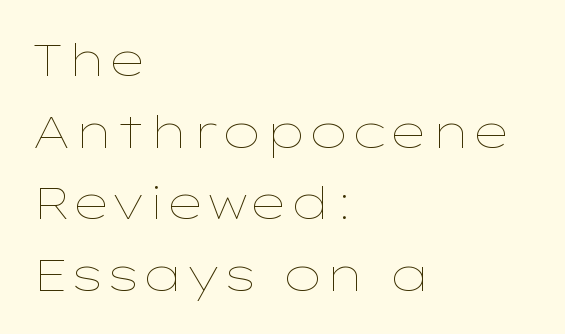
Is the stroke heavy? The answer is a plain regular-or-lighter. This sample is left-justified, so line endings fall wherever the words run out. The letters advance in unequal steps, a hallmark of proportional type. Words appear dense and cohesive because spacing is normal. These lines were composed using upright roman letters.
